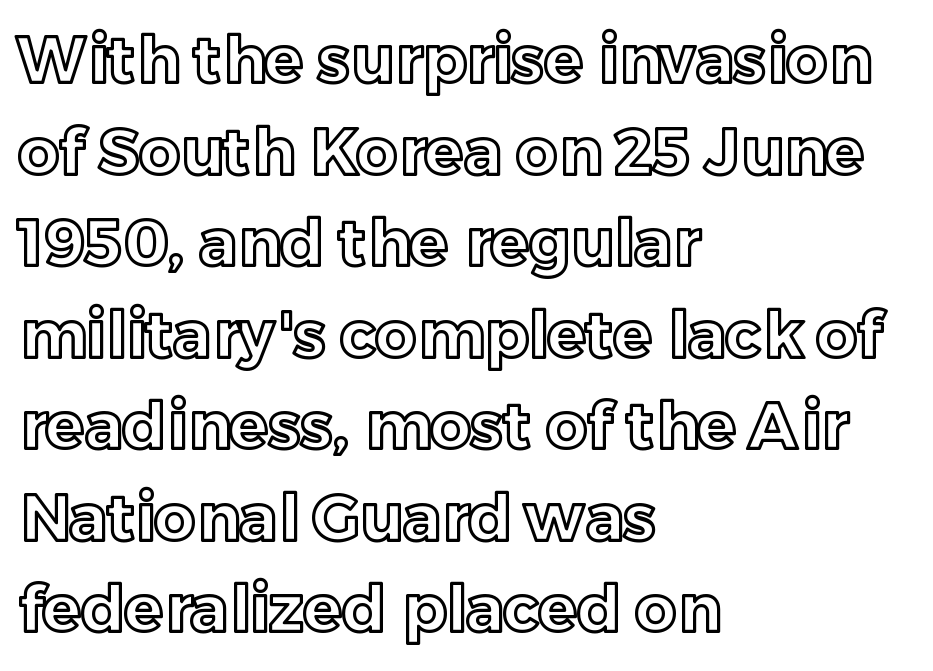
Does the copy run flush right? No — it runs flush left. Students, observe: this is what conventionally led text looks like. Check the space under the baseline: it is left empty. The passage shown is typed in a proportional face where columns would drift. Unlike italic type, these characters show no tilt at all. Default kerning and tracking; the words read as compact shapes.
